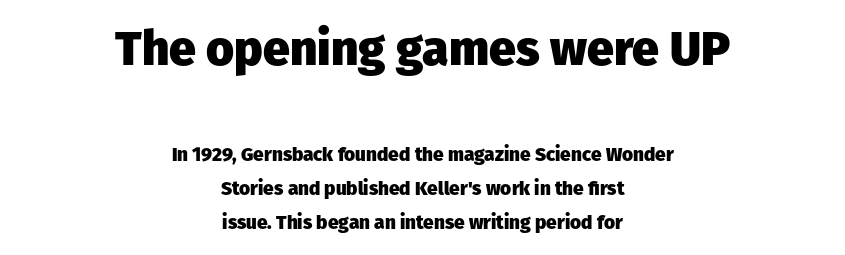
Is the block centered? Yes — each line is placed symmetrically about the middle. The face used here is proportionally spaced, like ordinary book or web type. The zone under the glyphs is completely vacant. Typesetter's note: full bold, strokes at maximum text heaviness. Ascenders rise straight up at ninety degrees. Examine the stroke ends and you'll find no serifs.
